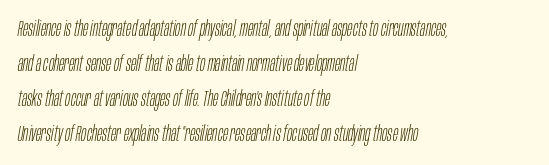
Line spacing here is normal. Characters are canted at an angle relative to the baseline's perpendicular. The space directly below the letters is spotless. Counters stay open thanks to moderate or lighter strokes. Students, note that the glyphs here touch the page at normal intervals.
